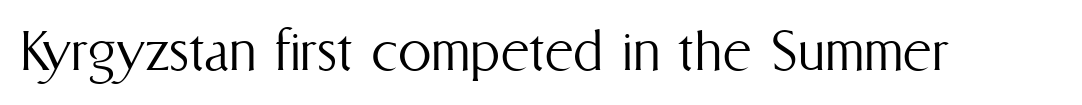
{"italic": "no", "bold": "no", "weight": "light", "width": "condensed", "stroke_contrast": "medium", "x_height": "medium", "monospaced": "no", "underline": "no", "letter_spacing": "normal", "letter_spacing_em": 0.0, "glyph_px": 67}
